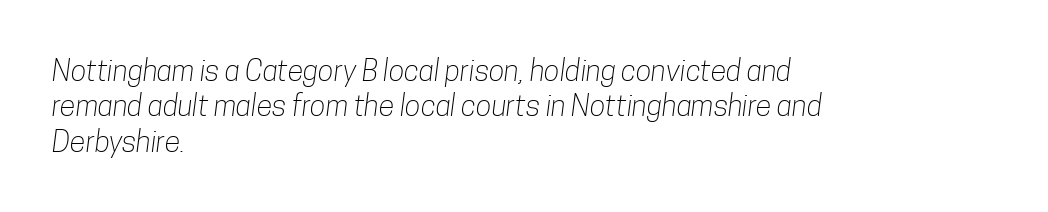
Q: Is the text bold? A: No.
Q: Is the typeface a serif or a sans-serif typeface? A: Sans-serif.
Q: Is the text underlined? A: No.
Q: How is the paragraph aligned? A: Left-aligned.
Q: Is the spacing between letters normal or unusually wide? A: Normal.
Q: Width (condensed, normal, or wide)? A: Condensed.
Q: Stroke contrast? A: Low.
Q: x-height? A: Medium.
Q: Monospaced? A: No.
